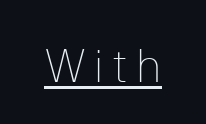
The designer went with a sans here, leaving each stem footless. Rendered with straight, roman letterforms. This sample has the flowing, uneven cadence of proportional lettering. Underlined type.
